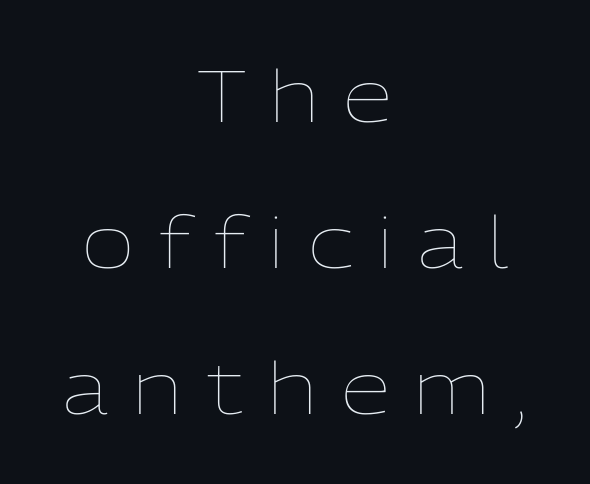
{"italic": "no", "bold": "no", "weight": "thin", "width": "normal", "stroke_contrast": "low", "x_height": "medium", "monospaced": "no", "underline": "no", "align": "center", "line_spacing": "loose", "line_spacing_ratio": 2.03, "letter_spacing": "wide", "letter_spacing_em": 0.33, "glyph_px": 72}
